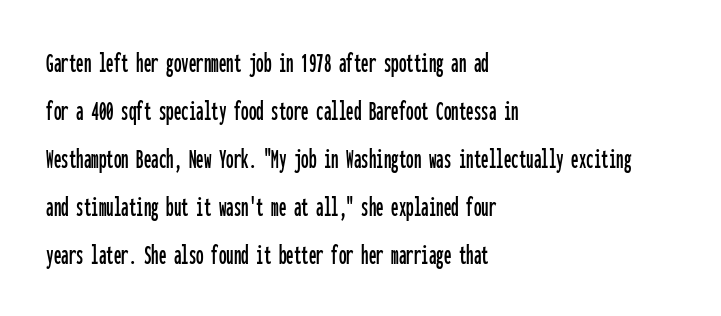
The space beneath each line is pristine and unruled. These lines are rendered in a fixed-pitch font. Regarding serifs, this sample does without them. What stands out about the letter spacing? Nothing — it is the standard amount.
